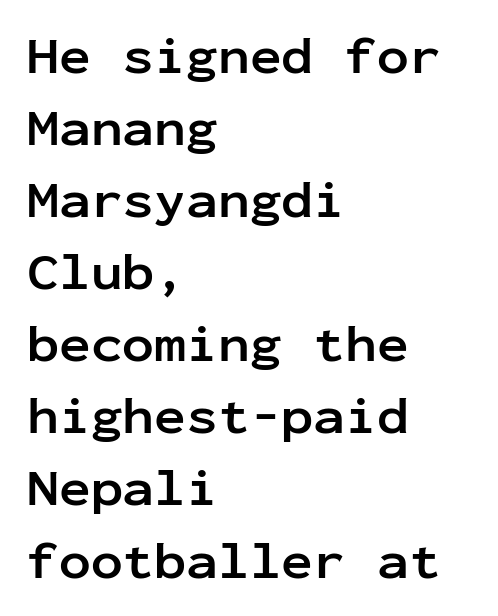
Letters rest on an invisible, unmarked baseline. Vertical strokes here are truly vertical. Each line starts at the same left margin while the right side varies. Leading: standard.
